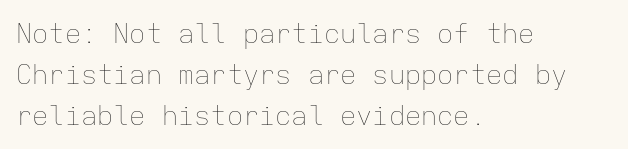
The image shows 27 px text type, upright; set left-aligned, normal line spacing (1.51x), normal letter spacing, not underlined.
